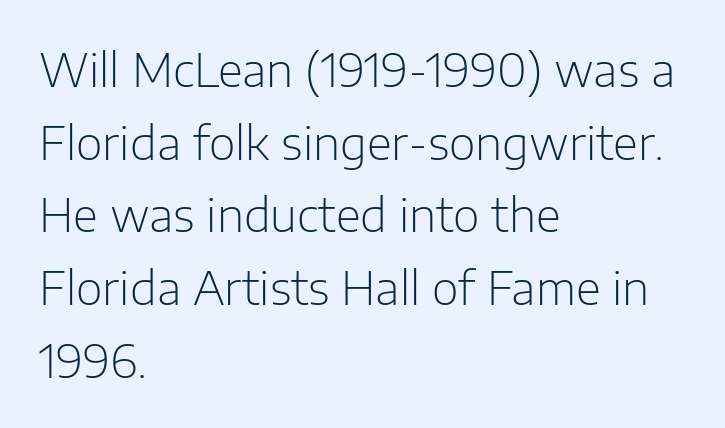
Regular leading. Left-aligned paragraph, ragged on the right. Between one letter and the next there's only the usual sliver of space. This is roman type, the default non-slanted kind.
